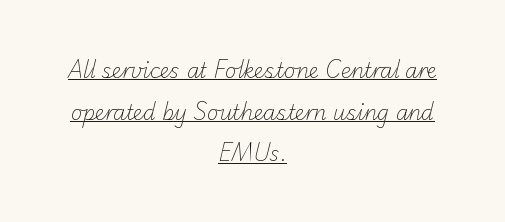
The image shows 20 px text type; set centered, loose line spacing (2.08x), normal letter spacing, underlined.
